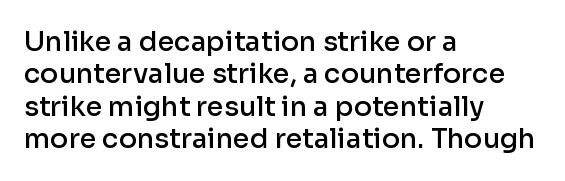
{"italic": "no", "bold": "semi", "underline": "no", "align": "left", "line_spacing_ratio": 1.2, "letter_spacing": "normal", "letter_spacing_em": 0.0, "glyph_px": 27}
